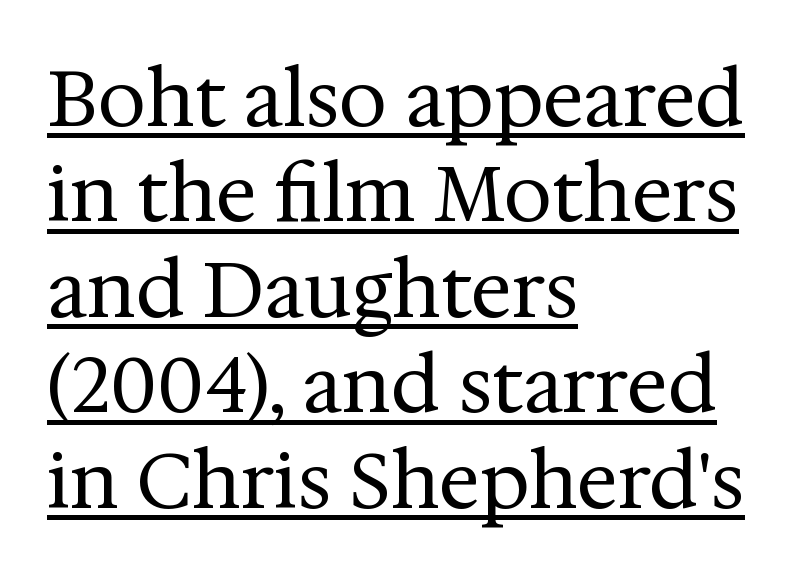
{"serif": "yes", "italic": "no", "bold": "no", "weight": "regular", "width": "normal", "stroke_contrast": "medium", "x_height": "medium", "monospaced": "no", "underline": "yes", "align": "left", "line_spacing_ratio": 1.24, "letter_spacing": "normal", "letter_spacing_em": 0.0, "glyph_px": 77}
